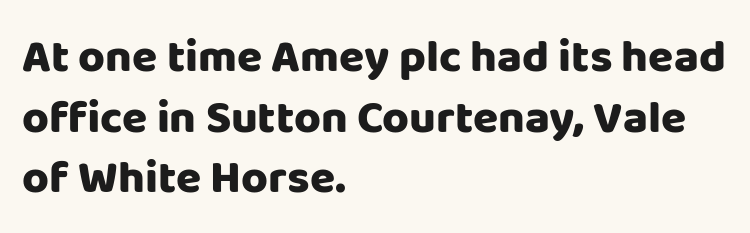
A roman cut, with each character standing at attention. The rendering keeps characters at their native spacing. Bold? Absolutely — the strokes are thick and heavy. Leading matches the norm, producing a regular column. Does the type have serifs? No, each stem ends abruptly.
